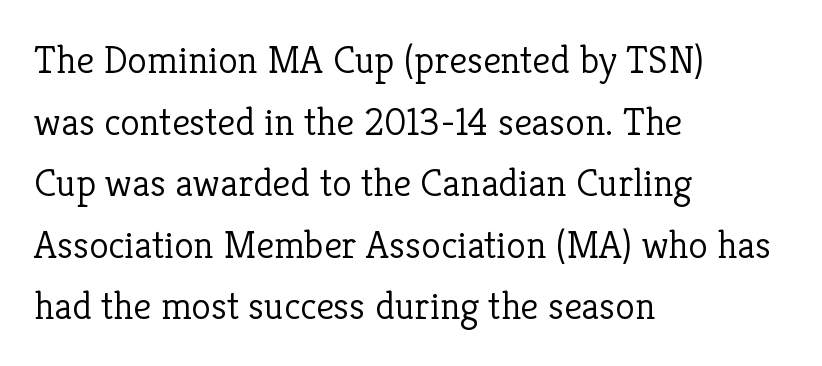
The image shows 40 px light serif type, upright; set left-aligned, normal line spacing (1.54x), normal letter spacing, not underlined; low stroke contrast and a medium x-height.
